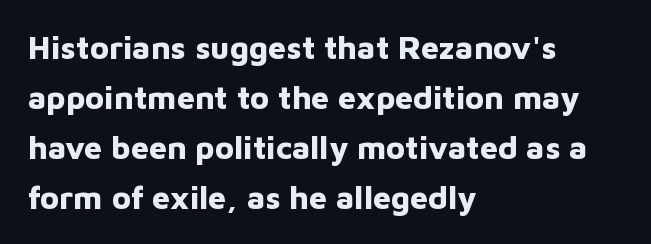
Q: Is the text bold? A: Yes.
Q: Is the text italic (slanted)? A: No, it is upright.
Q: Is the typeface a serif or a sans-serif typeface? A: Sans-serif.
Q: Is the text underlined? A: No.
Q: How is the paragraph aligned? A: Left-aligned.
Q: Is the spacing between letters normal or unusually wide? A: Normal.
Q: Is the spacing between lines tight, normal or loose? A: Normal.
Q: Width (condensed, normal, or wide)? A: Normal.
Q: Stroke contrast? A: Low.
Q: x-height? A: Medium.
Q: Monospaced? A: No.
